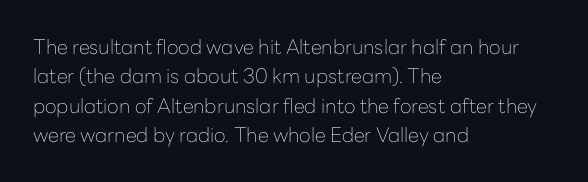
Look at the tracking — it's just the regular setting, nothing added. This sample keeps an unexceptional amount of space between lines. A typesetter would mark this as roman, not italic. Each row of text sits above clean, open space. Ink coverage per letter is moderate at most. This rendering uses left alignment, leaving the right contour irregular.
